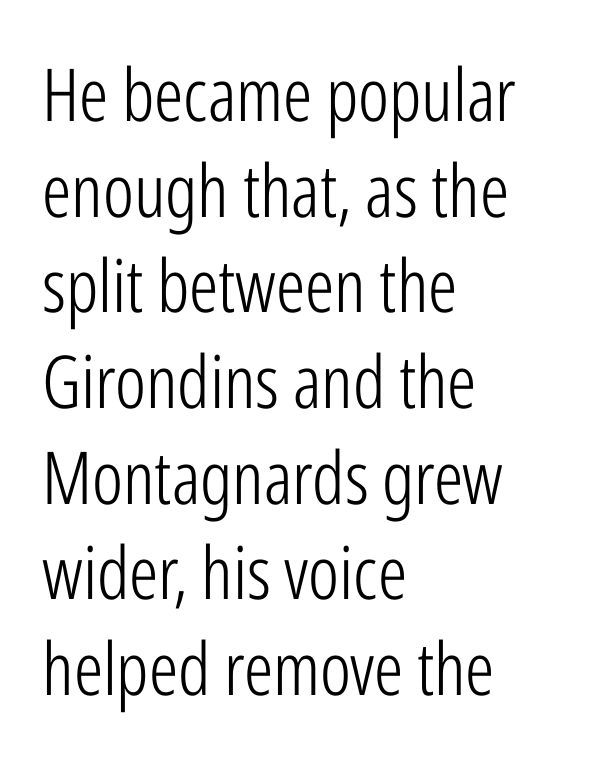
Q: Is the text bold? A: No.
Q: Is the text italic (slanted)? A: No, it is upright.
Q: Is the typeface a serif or a sans-serif typeface? A: Sans-serif.
Q: Is the text underlined? A: No.
Q: How is the paragraph aligned? A: Left-aligned.
Q: Is the spacing between letters normal or unusually wide? A: Normal.
Q: Is the spacing between lines tight, normal or loose? A: Normal.
Q: Width (condensed, normal, or wide)? A: Condensed.
Q: Stroke contrast? A: Low.
Q: x-height? A: Medium.
Q: Monospaced? A: No.
